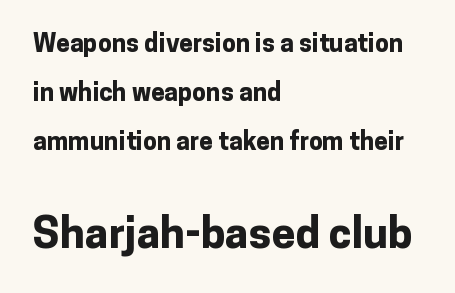
Q: Is the text bold? A: Yes.
Q: Is the text italic (slanted)? A: No, it is upright.
Q: Is the typeface a serif or a sans-serif typeface? A: Sans-serif.
Q: Is the text underlined? A: No.
Q: How is the paragraph aligned? A: Left-aligned.
Q: Is the spacing between letters normal or unusually wide? A: Normal.
Q: Is the spacing between lines tight, normal or loose? A: Loose.
Q: Which block of text is set in a larger size, the first (top) or the second (bottom)? A: The second (bottom) one.
Q: Width (condensed, normal, or wide)? A: Normal.
Q: Stroke contrast? A: Low.
Q: x-height? A: Medium.
Q: Monospaced? A: No.
